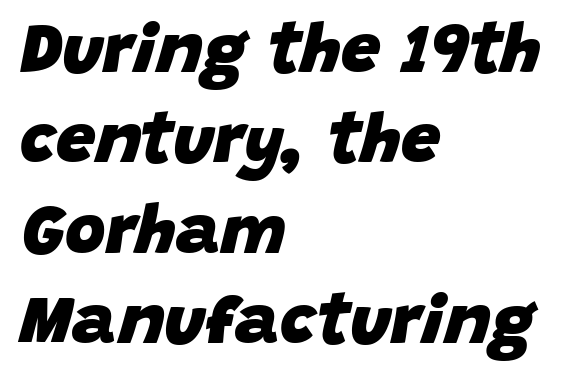
Q: Is the text bold? A: Yes.
Q: Is the text italic (slanted)? A: Yes, it leans right by about 15 degrees.
Q: Is the text underlined? A: No.
Q: How is the paragraph aligned? A: Left-aligned.
Q: Is the spacing between letters normal or unusually wide? A: Normal.
Q: Is the spacing between lines tight, normal or loose? A: Normal.
Q: Width (condensed, normal, or wide)? A: Normal.
Q: Stroke contrast? A: Low.
Q: x-height? A: Large.
Q: Monospaced? A: No.
